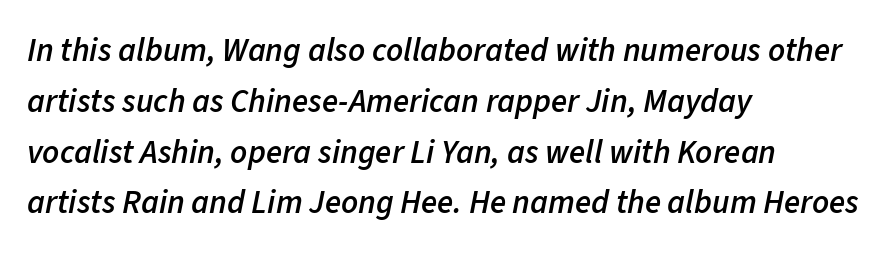
Stroke thickness is moderately raised; the sample reads as semibold. The letterforms sit shoulder to shoulder at normal distance. The block of text has a typical density, with ordinary space between rows. A bare baseline throughout the passage. Where is the straight margin? On the left. The letters advance in unequal steps, a hallmark of proportional type.
